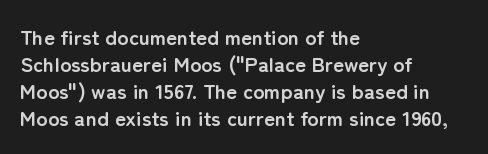
The image shows 21 px bold type, upright; set left-aligned, normal line spacing (1.29x), normal letter spacing, not underlined.
